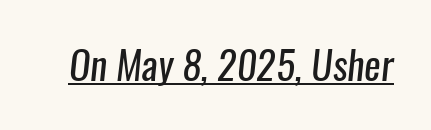
The image shows 39 px regular-weight, condensed sans-serif type; set normal letter spacing, underlined; low stroke contrast and a medium x-height.
